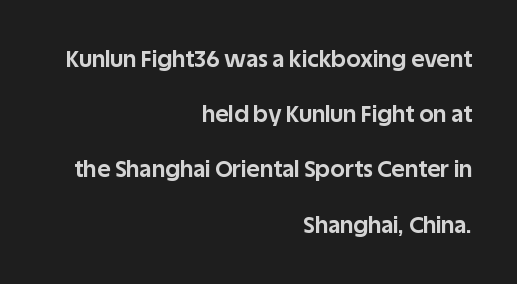
{"italic": "no", "bold": "yes", "underline": "no", "align": "right", "line_spacing": "loose", "line_spacing_ratio": 2.4, "letter_spacing": "normal", "letter_spacing_em": 0.0, "glyph_px": 23}
